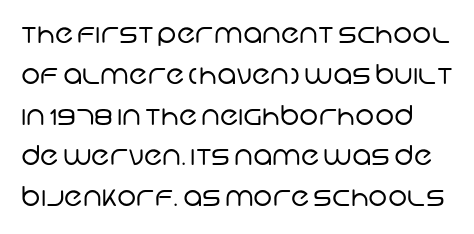
{"bold": "no", "underline": "no", "line_spacing": "normal", "line_spacing_ratio": 1.51, "letter_spacing": "normal", "letter_spacing_em": 0.0, "glyph_px": 27}
